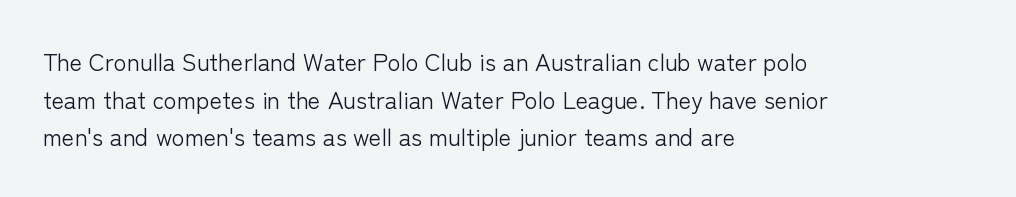
Q: Is the text bold? A: No.
Q: Is the text italic (slanted)? A: No, it is upright.
Q: Is the text underlined? A: No.
Q: How is the paragraph aligned? A: Left-aligned.
Q: Is the spacing between letters normal or unusually wide? A: Normal.
Q: Is the spacing between lines tight, normal or loose? A: Normal.
